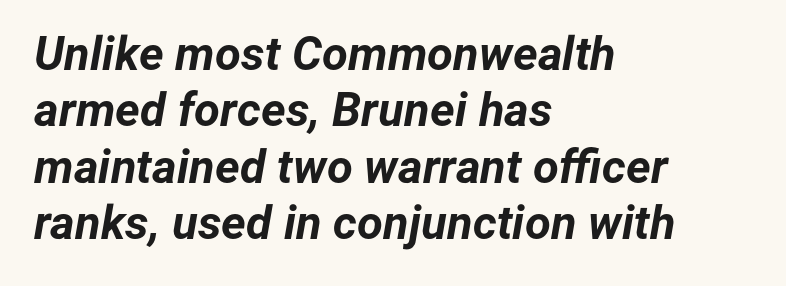
The compositor pushed each line to the left boundary. The face used here is rendered with its standard letterfit. Varying glyph widths throughout — classic text-font behaviour. Each row of text sits above clean, open space.
